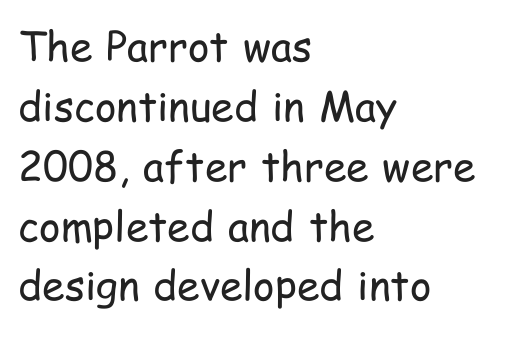
Each new line begins a customary step beneath the previous one. The foot of each line stays bare and open. Compared with a centered layout, this one pins lines to the left instead. Unlike italic type, these characters show no tilt at all. On a weight scale, this lands at 450 or below.
